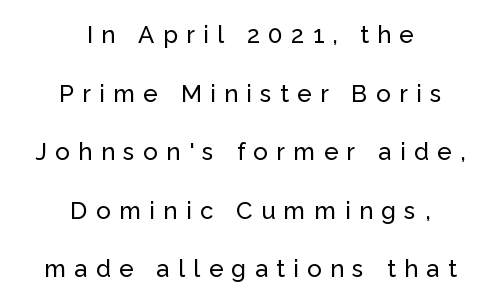
The lines in this sample share a center point and differ in where they start and stop. Observe the wide spacing: letters keep a clear distance from each other. Posture: straight, roman, zero tilt. The words here are not underlined.
